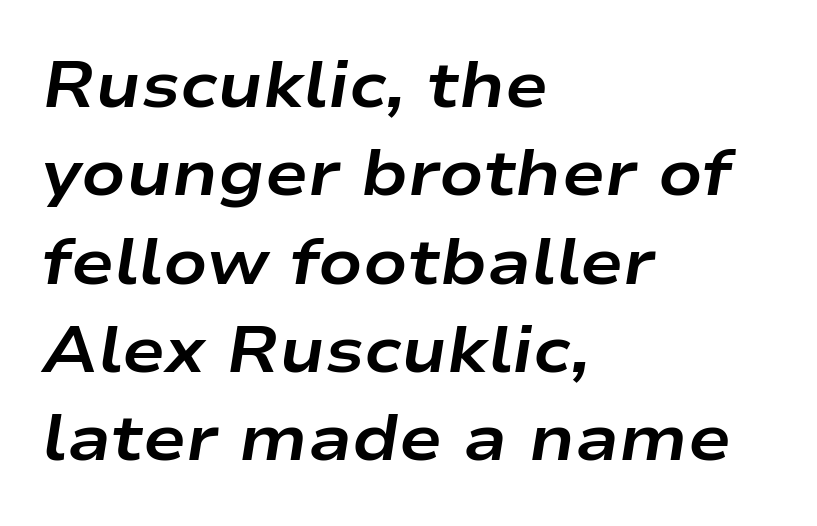
Each word holds together tightly as a unit, with standard inter-letter gaps. Bare-footed words on every line. Compared with typical paragraphs, the rows here are spaced about the same. Does the weight exceed regular? Yes, all the way to bold. Teacher's note: observe the even left margin — that is flush-left alignment. Looking at the ascenders, they clearly lean.
